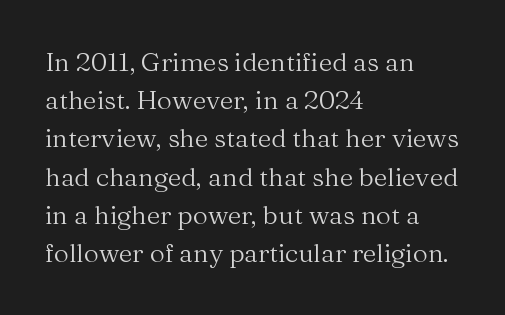
Q: Is the text bold? A: No.
Q: Is the text italic (slanted)? A: No, it is upright.
Q: Is the text underlined? A: No.
Q: How is the paragraph aligned? A: Left-aligned.
Q: Is the spacing between letters normal or unusually wide? A: Normal.
Q: Is the spacing between lines tight, normal or loose? A: Normal.
